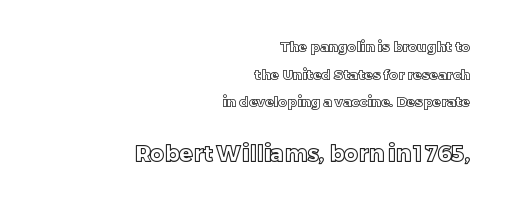
Q: Is the text italic (slanted)? A: No, it is upright.
Q: Is the text underlined? A: No.
Q: How is the paragraph aligned? A: Right-aligned.
Q: Is the spacing between letters normal or unusually wide? A: Normal.
Q: Is the spacing between lines tight, normal or loose? A: Loose.
Q: Which block of text is set in a larger size, the first (top) or the second (bottom)? A: The second (bottom) one.
